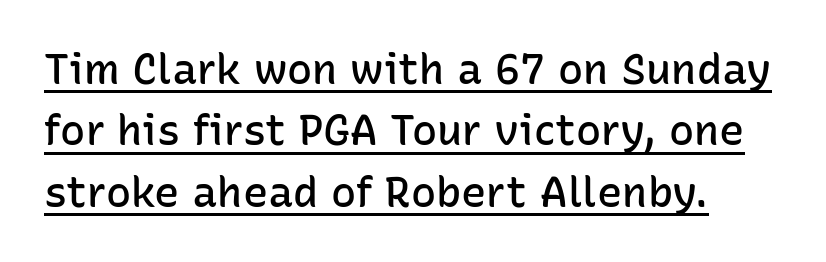
Q: Is the text bold? A: Semi-bold.
Q: Is the text italic (slanted)? A: No, it is upright.
Q: Is the typeface a serif or a sans-serif typeface? A: Sans-serif.
Q: Is the text underlined? A: Yes.
Q: Is the spacing between letters normal or unusually wide? A: Normal.
Q: Is the spacing between lines tight, normal or loose? A: Normal.
Q: Width (condensed, normal, or wide)? A: Normal.
Q: Stroke contrast? A: Low.
Q: x-height? A: Medium.
Q: Monospaced? A: No.
